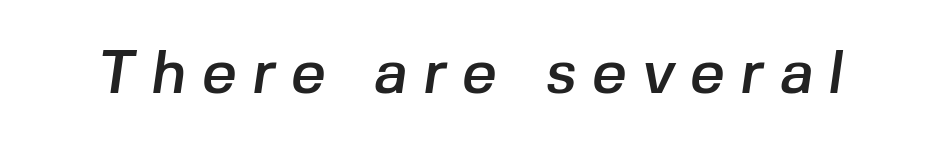
Q: Is the typeface a serif or a sans-serif typeface? A: Sans-serif.
Q: Is the text underlined? A: No.
Q: Is the spacing between letters normal or unusually wide? A: Unusually wide.
Q: Width (condensed, normal, or wide)? A: Normal.
Q: Stroke contrast? A: Low.
Q: x-height? A: Medium.
Q: Monospaced? A: No.
